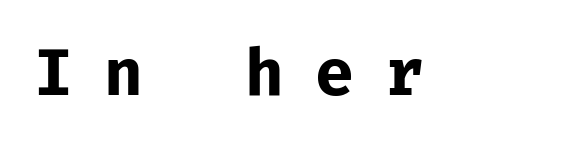
{"serif": "no", "italic": "no", "bold": "yes", "weight": "bold", "width": "normal", "stroke_contrast": "low", "x_height": "medium", "monospaced": "yes", "underline": "no", "letter_spacing": "wide", "letter_spacing_em": 0.48, "glyph_px": 65}
